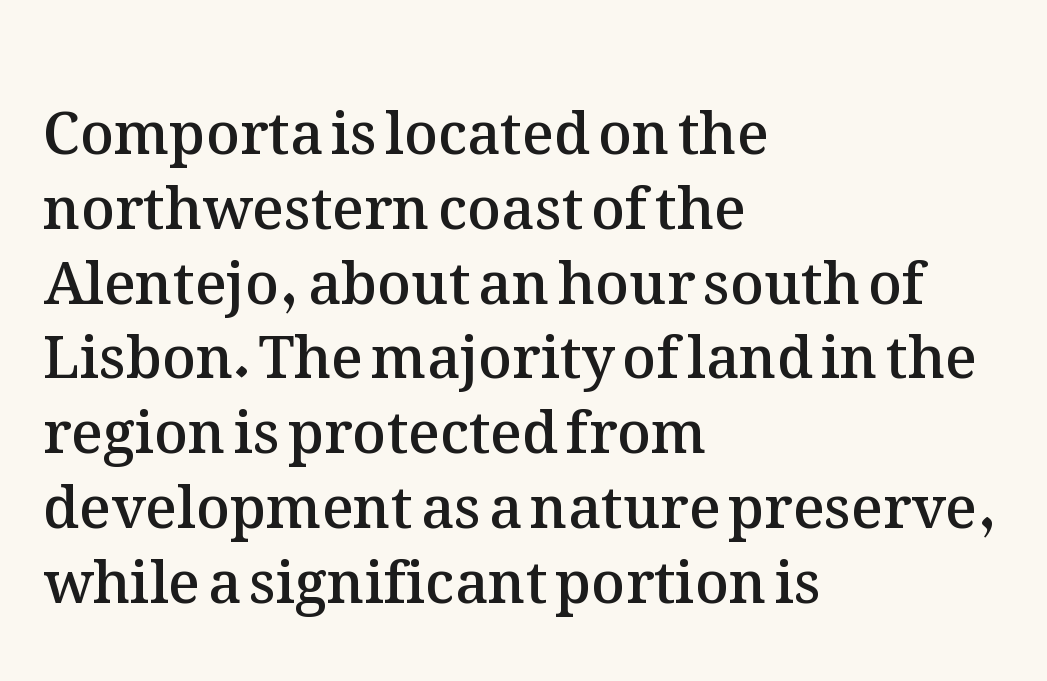
{"italic": "no", "bold": "semi", "weight": "semibold", "width": "normal", "stroke_contrast": "medium", "x_height": "medium", "monospaced": "no", "underline": "no", "align": "left", "line_spacing": "normal", "line_spacing_ratio": 1.29, "letter_spacing": "normal", "letter_spacing_em": 0.0, "glyph_px": 58}
